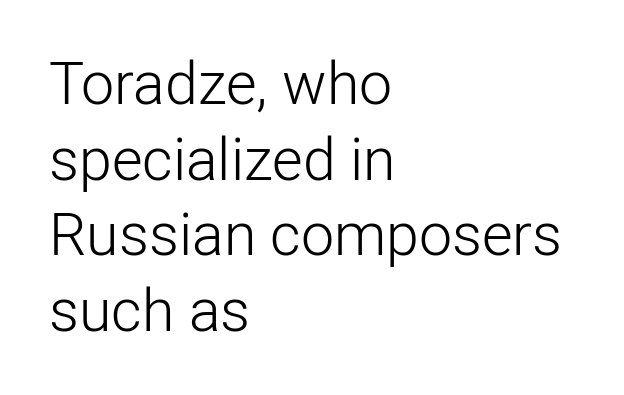
The image shows 59 px light sans-serif type, upright; set left-aligned, normal line spacing (1.28x), normal letter spacing, not underlined; low stroke contrast and a medium x-height.
